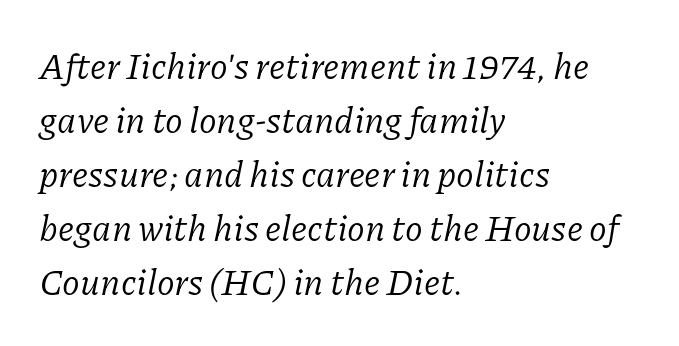
{"serif": "yes", "italic": "yes", "lean": "right", "slant_degrees": 11, "bold": "no", "weight": "regular", "width": "normal", "stroke_contrast": "low", "x_height": "medium", "monospaced": "no", "underline": "no", "align": "left", "line_spacing": "normal", "line_spacing_ratio": 1.5, "letter_spacing": "normal", "letter_spacing_em": 0.0, "glyph_px": 36}
